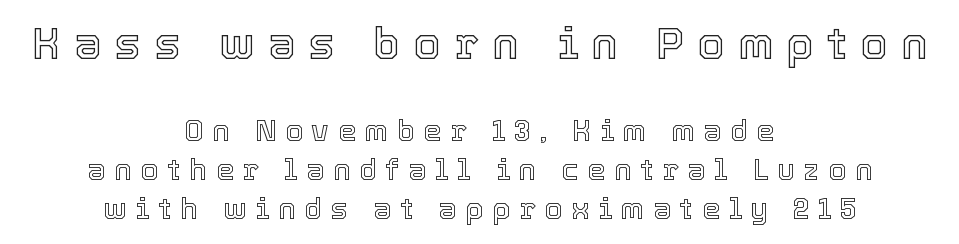
The image shows 44 px text type, upright; set centered, normal line spacing (1.35x), unusually wide letter spacing (+0.3 em), not underlined; the first (top) block is 1.52x larger; a medium x-height.
